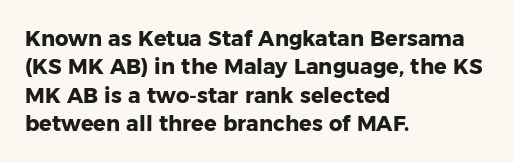
{"italic": "no", "bold": "yes", "underline": "no", "align": "left", "line_spacing": "normal", "line_spacing_ratio": 1.35, "letter_spacing": "normal", "letter_spacing_em": 0.0, "glyph_px": 21}
